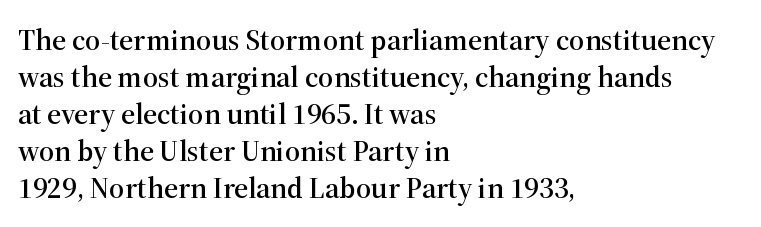
Typeset ragged right — the left edge is the straight one. Posture: vertical. Standard letterfit; no display-style spreading of the glyphs. Type without underlining. Looks like regular typesetting: each glyph gets only the width it needs. Typographically, this falls in the serif category.
